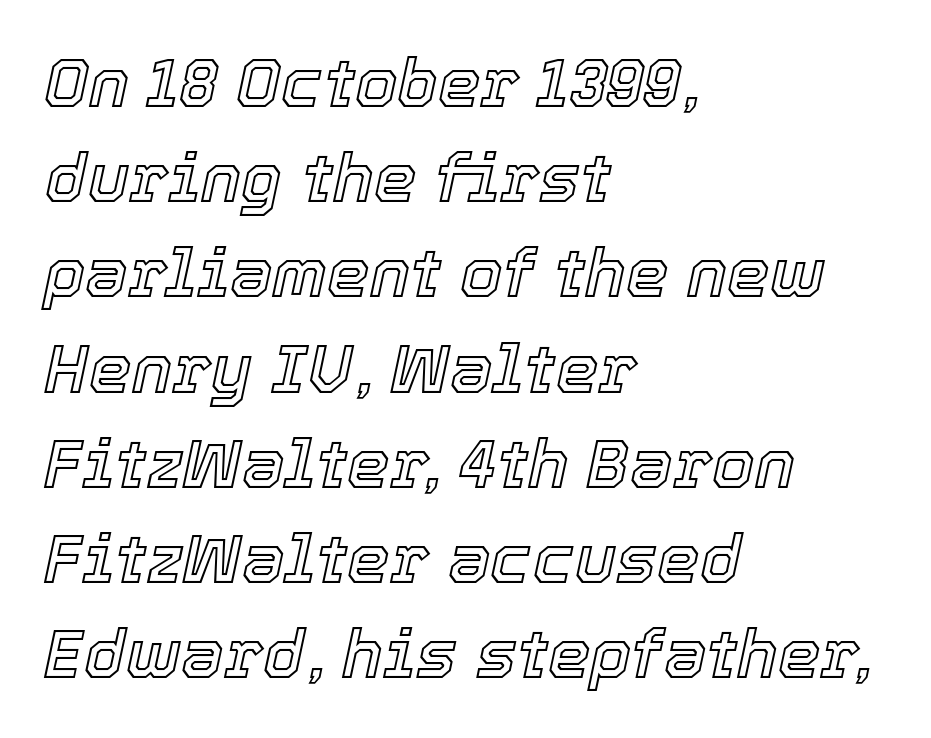
The image shows 68 px text type, italic (leaning right); set left-aligned, normal line spacing (1.4x), normal letter spacing, not underlined; a medium x-height.
